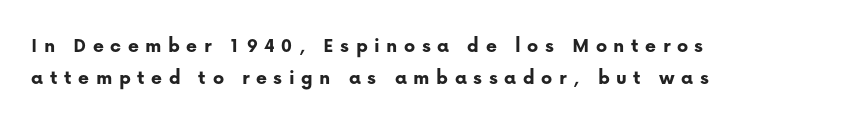
Its strokes are broad and dark, the hallmark of bold type. Short and long lines alike share a common starting point at left. Does the lettering tilt? It doesn't — this is upright. The line-height multiplier appears to be the usual default. Check the space under the baseline: it is left empty. There is plenty of visible air inserted between adjacent glyphs.
